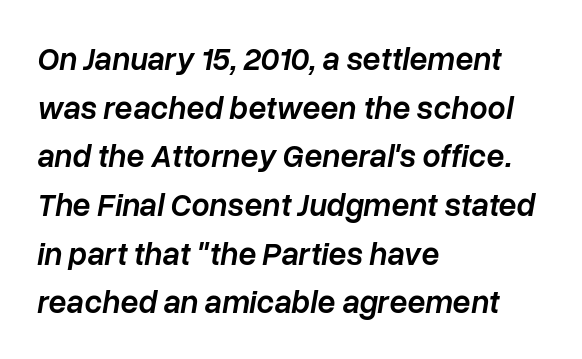
The image shows 32 px semibold type, italic (leaning right); set left-aligned, normal line spacing (1.52x), normal letter spacing, not underlined; low stroke contrast and a medium x-height.
